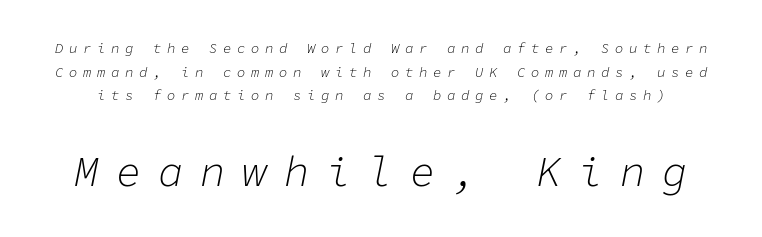
The image shows 42 px light type, italic (leaning right), monospaced; set normal line spacing (1.69x), unusually wide letter spacing (+0.4 em), not underlined; the second (bottom) block is 3.0x larger; low stroke contrast and a medium x-height.
